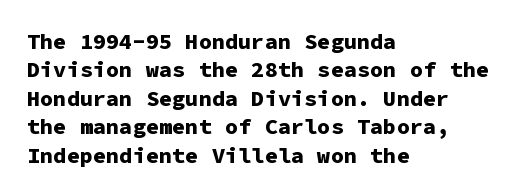
This is the regular roman posture of the typeface. The lines in this sample share a left origin and differ only in where they stop. Standard letterfit; no display-style spreading of the glyphs. Heavy-handed strokes throughout: this text is bold. The space directly below the letters is spotless.
